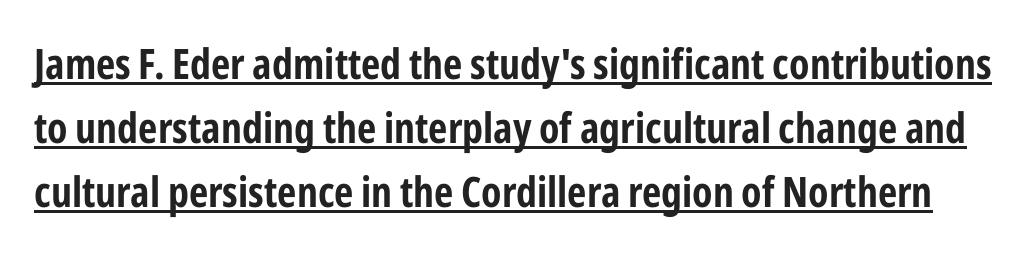
Q: Is the text bold? A: Yes.
Q: Is the text italic (slanted)? A: No, it is upright.
Q: Is the typeface a serif or a sans-serif typeface? A: Sans-serif.
Q: Is the text underlined? A: Yes.
Q: Is the spacing between letters normal or unusually wide? A: Normal.
Q: Is the spacing between lines tight, normal or loose? A: Normal.
Q: Width (condensed, normal, or wide)? A: Condensed.
Q: Stroke contrast? A: Low.
Q: x-height? A: Medium.
Q: Monospaced? A: No.
